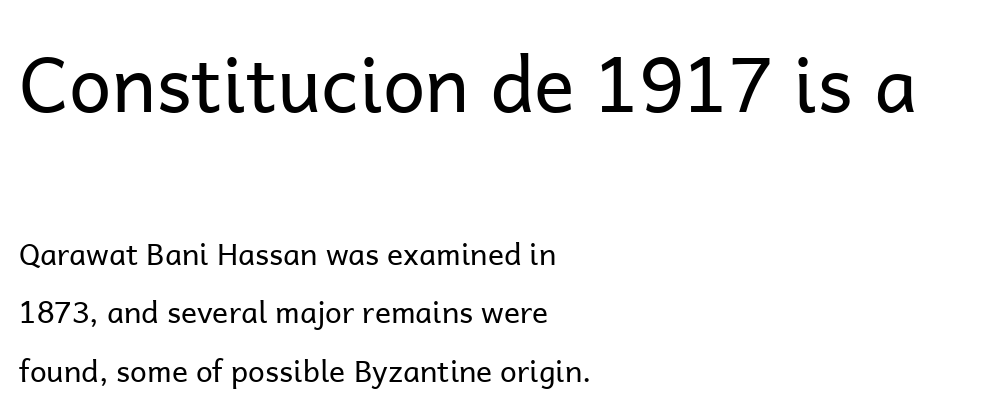
{"serif": "no", "italic": "no", "bold": "no", "weight": "regular", "width": "normal", "stroke_contrast": "low", "x_height": "medium", "monospaced": "no", "underline": "no", "align": "left", "line_spacing": "loose", "line_spacing_ratio": 1.95, "letter_spacing": "normal", "letter_spacing_em": 0.0, "larger_block": "first", "size_ratio": 2.53, "glyph_px": 76}
